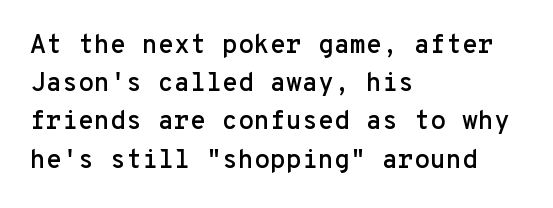
Glance below the letters and you will spot only blank space. Interline gaps are of average width in this sample. The type sits square on the baseline with zero lean. The text block is weighted toward the left margin, trailing off unevenly rightward. These lines keep a tight, regular rhythm from letter to letter.
